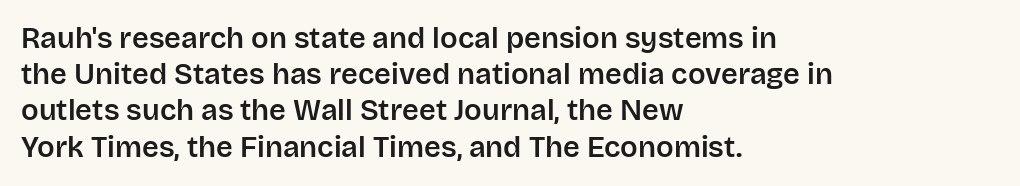
Q: Is the text italic (slanted)? A: No, it is upright.
Q: Is the typeface a serif or a sans-serif typeface? A: Sans-serif.
Q: Is the text underlined? A: No.
Q: How is the paragraph aligned? A: Left-aligned.
Q: Is the spacing between letters normal or unusually wide? A: Normal.
Q: Is the spacing between lines tight, normal or loose? A: Normal.
Q: Width (condensed, normal, or wide)? A: Normal.
Q: Stroke contrast? A: Low.
Q: x-height? A: Large.
Q: Monospaced? A: No.
